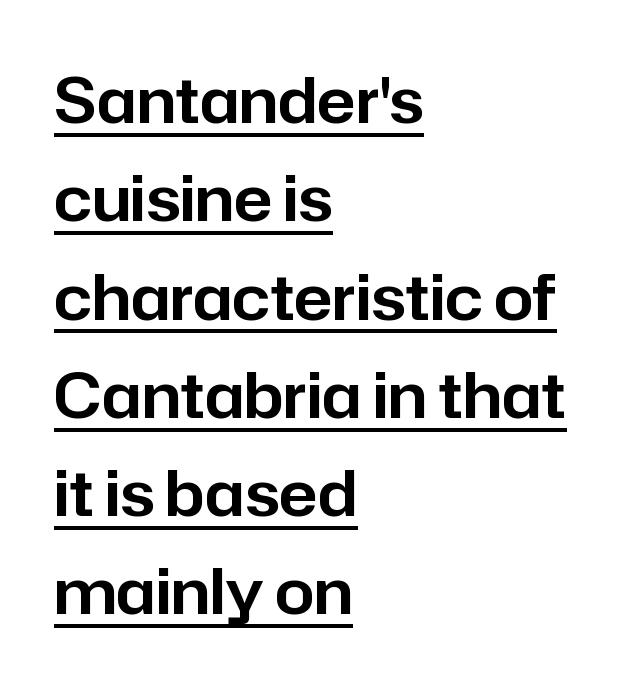
The image shows 63 px sans-serif type, upright; set left-aligned, normal line spacing (1.56x), normal letter spacing, underlined; low stroke contrast and a medium x-height.
